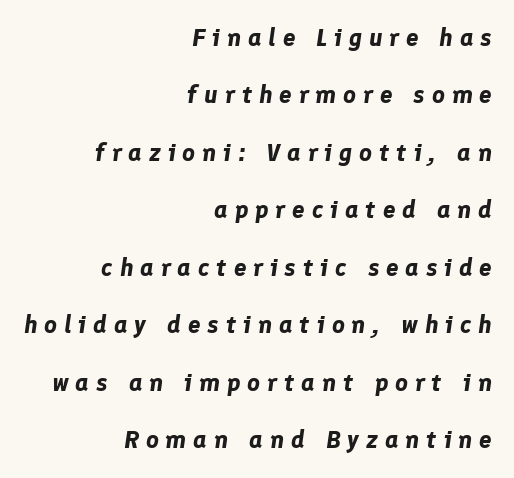
This is heavy type, rendered in bold. This sample trades compactness for vertical openness between lines. Each row of text sits above clean, open space. Notice how the stems are inclined rather than vertical — that's the hallmark of italics.
